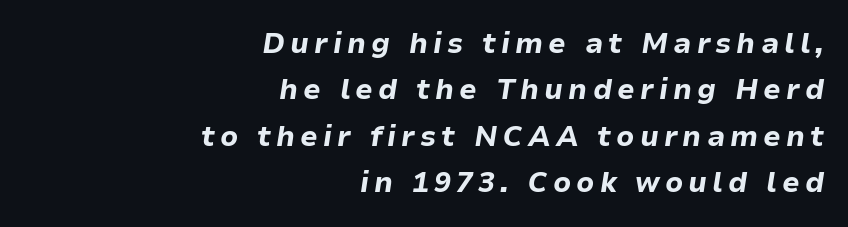
{"italic": "yes", "lean": "right", "slant_degrees": 9, "bold": "yes", "weight": "bold", "width": "normal", "stroke_contrast": "low", "x_height": "medium", "monospaced": "no", "underline": "no", "align": "right", "line_spacing": "normal", "line_spacing_ratio": 1.66, "glyph_px": 28}
